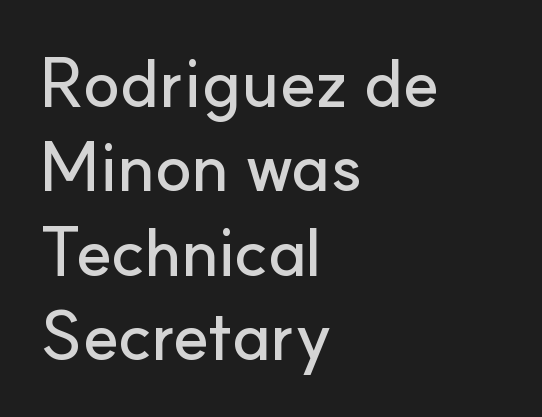
The image shows 68 px sans-serif type, upright; set left-aligned, line spacing 1.24x, normal letter spacing, not underlined; low stroke contrast and a small x-height.
